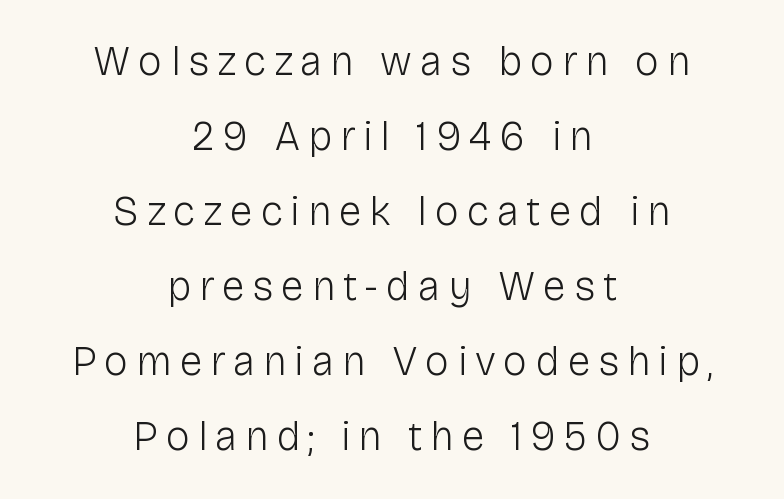
In terms of posture, this sample is upright. The face used here is proportionally spaced, like ordinary book or web type. Horizontally, the lines are justified to the midpoint only. No letter is thick-stroked: the sample isn't bold. The text was rendered using a sans face with plain stroke endings.
